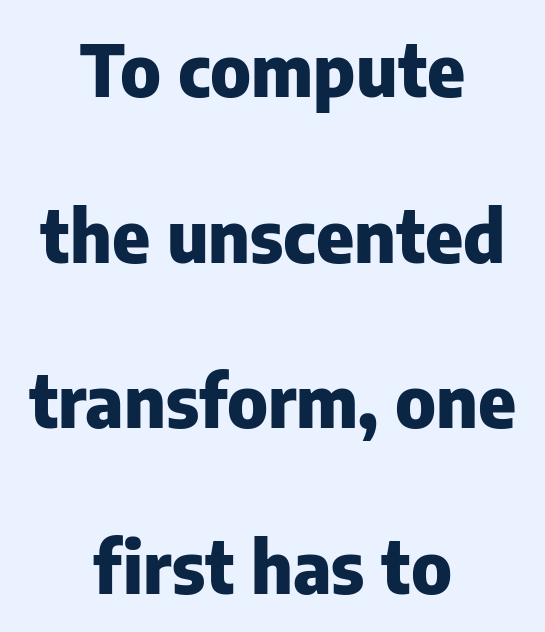
Q: Is the text bold? A: Yes.
Q: Is the text italic (slanted)? A: No, it is upright.
Q: Is the typeface a serif or a sans-serif typeface? A: Sans-serif.
Q: Is the text underlined? A: No.
Q: How is the paragraph aligned? A: Centered.
Q: Is the spacing between letters normal or unusually wide? A: Normal.
Q: Is the spacing between lines tight, normal or loose? A: Loose.
Q: Width (condensed, normal, or wide)? A: Normal.
Q: Stroke contrast? A: Low.
Q: x-height? A: Medium.
Q: Monospaced? A: No.
